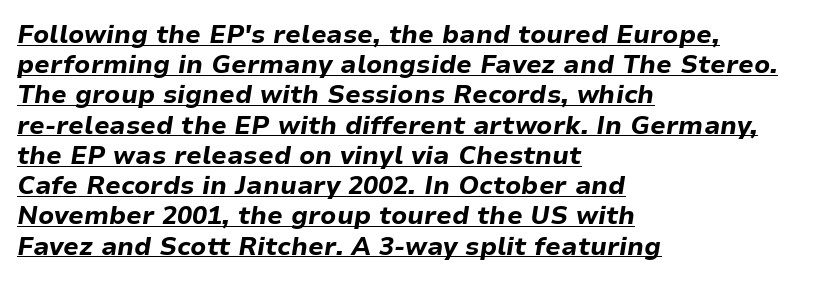
Does the weight exceed regular? Yes, all the way to bold. Does the copy run flush right? No — it runs flush left. The passage shown is underscored from start to finish. Letter spacing: default. An italicized treatment has been applied to the whole sample.
